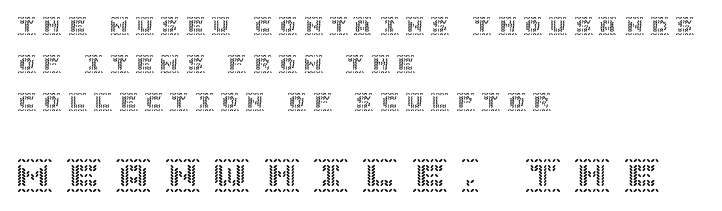
The image shows 35 px text type, upright; set left-aligned, loose line spacing (2.1x), unusually wide letter spacing (+0.41 em), not underlined; the second (bottom) block is 1.94x larger; a large x-height.
